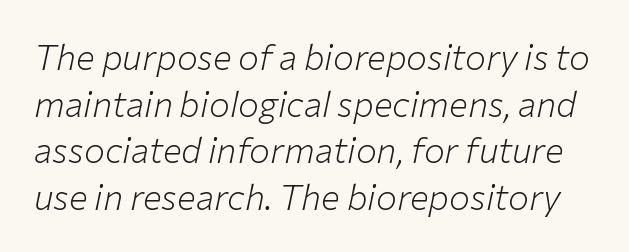
Q: Is the text bold? A: No.
Q: Is the text italic (slanted)? A: Yes, it leans right by about 12 degrees.
Q: Is the text underlined? A: No.
Q: Is the spacing between letters normal or unusually wide? A: Normal.
Q: Is the spacing between lines tight, normal or loose? A: Normal.
Q: Width (condensed, normal, or wide)? A: Normal.
Q: Stroke contrast? A: Low.
Q: x-height? A: Medium.
Q: Monospaced? A: No.
